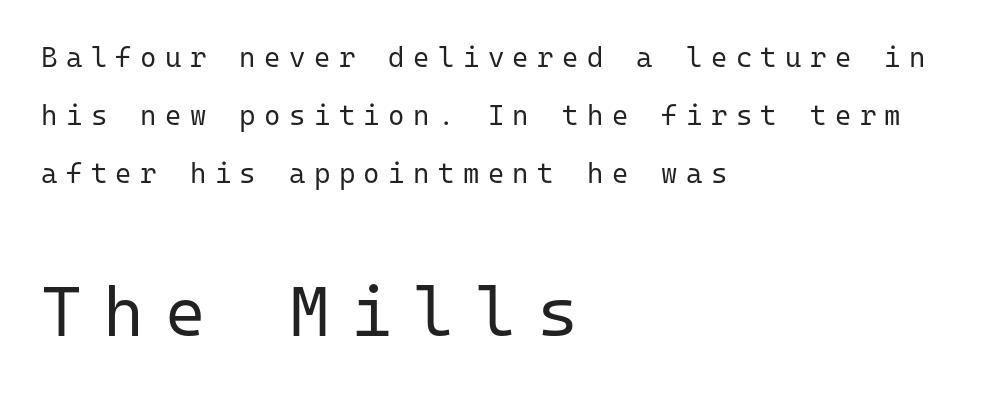
{"serif": "no", "italic": "no", "bold": "no", "weight": "regular", "width": "normal", "stroke_contrast": "low", "x_height": "medium", "monospaced": "yes", "underline": "no", "align": "left", "line_spacing": "loose", "line_spacing_ratio": 2.07, "letter_spacing": "wide", "letter_spacing_em": 0.3, "larger_block": "second", "size_ratio": 2.5, "glyph_px": 70}
